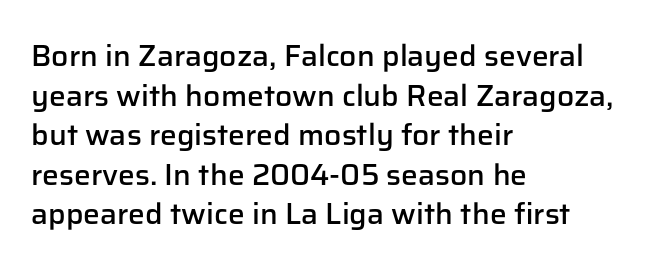
The image shows 30 px semibold sans-serif type, upright; set left-aligned, normal line spacing (1.32x), normal letter spacing, not underlined; low stroke contrast and a medium x-height.
